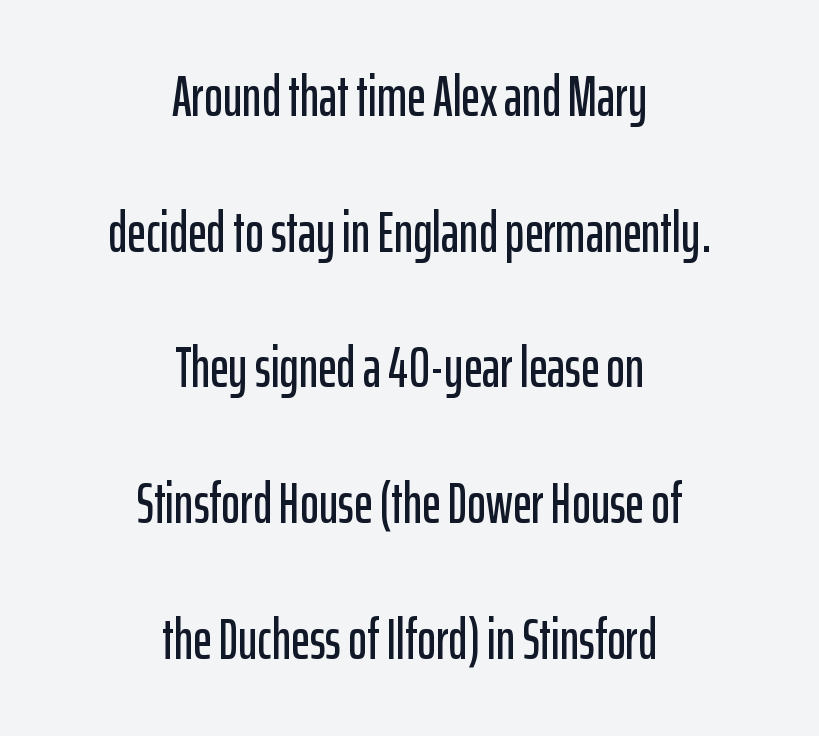
The image shows 57 px condensed sans-serif type, upright; set centered, loose line spacing (2.38x), normal letter spacing, not underlined; low stroke contrast and a medium x-height.
